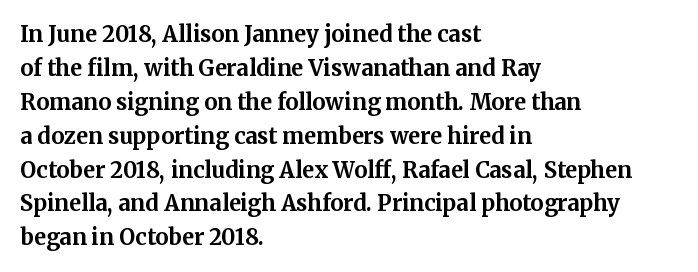
The image shows 22 px bold type, upright; set left-aligned, normal line spacing (1.54x), normal letter spacing, not underlined.
